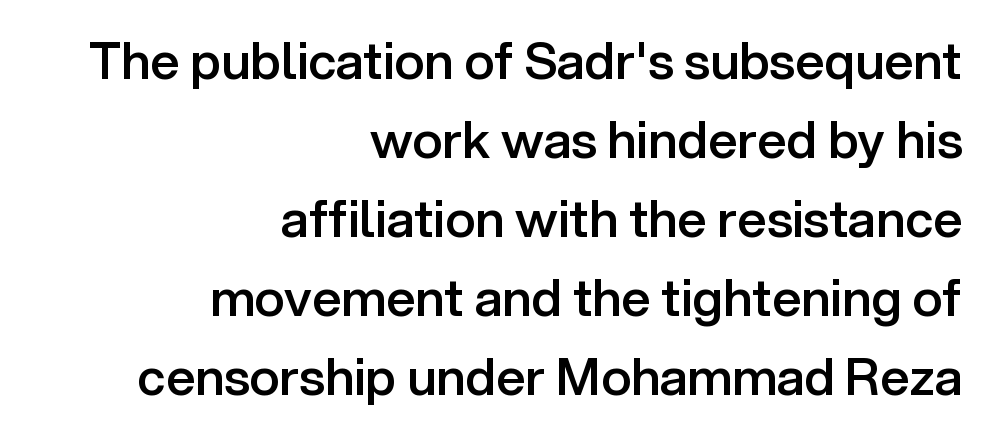
Look at the stroke-to-counter ratio: somewhat heavy, a semibold. The gap between lines stays unmarked. Leftover space on each line is placed entirely before the opening word. Rows of type keep a routine distance in the vertical direction. The rendering uses natural spacing where letterforms have individual widths. The type sits square on the baseline with zero lean.
